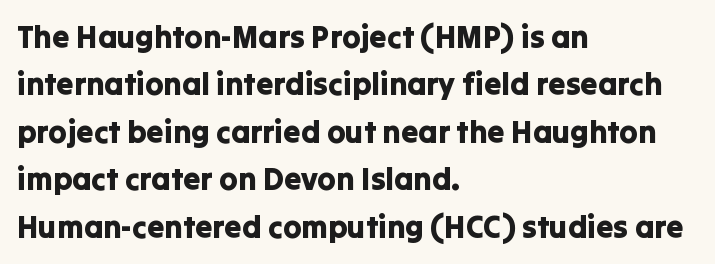
{"serif": "no", "italic": "no", "width": "normal", "stroke_contrast": "low", "x_height": "medium", "monospaced": "no", "underline": "no", "align": "left", "line_spacing": "normal", "line_spacing_ratio": 1.53, "letter_spacing": "normal", "letter_spacing_em": 0.0, "glyph_px": 31}
